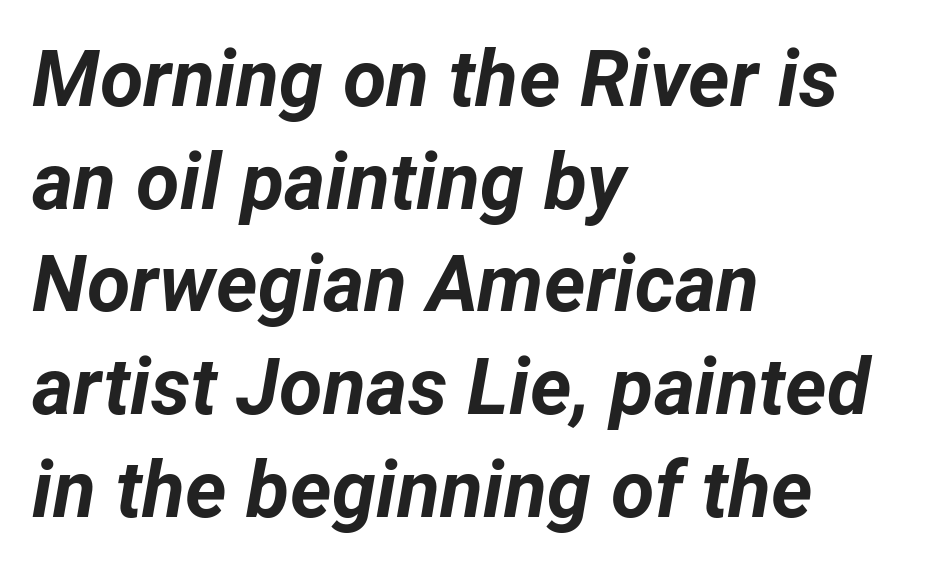
The image shows 79 px bold type, italic (leaning right); set left-aligned, normal line spacing (1.3x), normal letter spacing, not underlined; low stroke contrast and a medium x-height.
